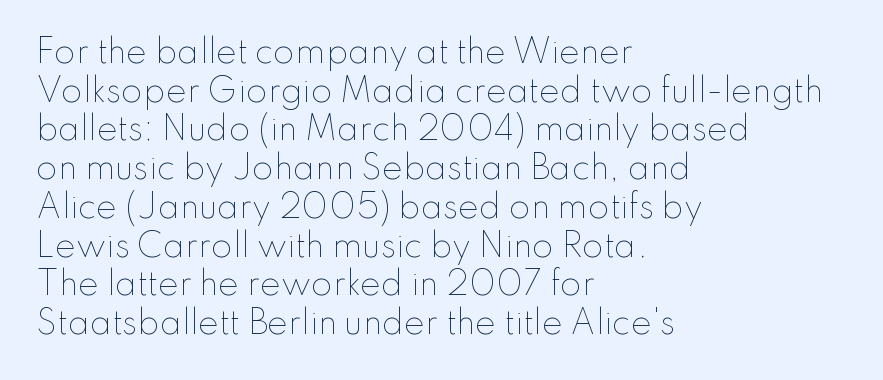
Q: Is the text bold? A: No.
Q: Is the text italic (slanted)? A: No, it is upright.
Q: Is the text underlined? A: No.
Q: How is the paragraph aligned? A: Left-aligned.
Q: Is the spacing between letters normal or unusually wide? A: Normal.
Q: Is the spacing between lines tight, normal or loose? A: Normal.
Q: Width (condensed, normal, or wide)? A: Normal.
Q: Stroke contrast? A: Low.
Q: x-height? A: Small.
Q: Monospaced? A: No.
